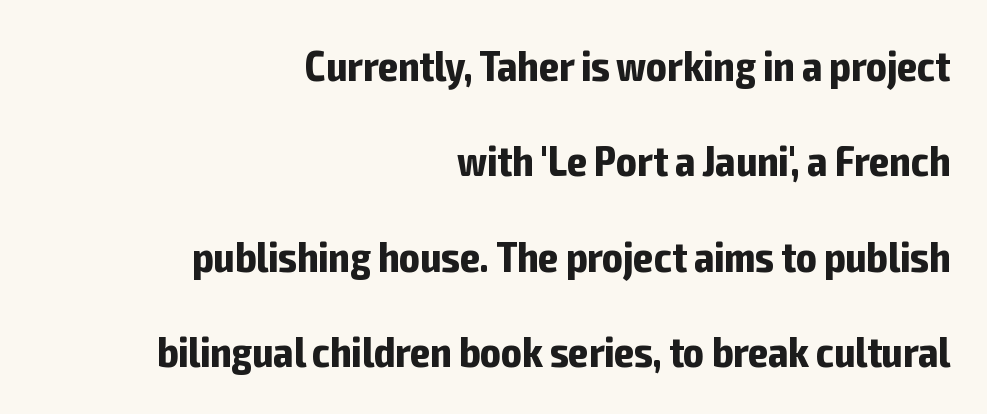
Q: Is the text bold? A: Yes.
Q: Is the text italic (slanted)? A: No, it is upright.
Q: Is the typeface a serif or a sans-serif typeface? A: Sans-serif.
Q: Is the text underlined? A: No.
Q: How is the paragraph aligned? A: Right-aligned.
Q: Is the spacing between letters normal or unusually wide? A: Normal.
Q: Is the spacing between lines tight, normal or loose? A: Loose.
Q: Width (condensed, normal, or wide)? A: Condensed.
Q: Stroke contrast? A: Low.
Q: x-height? A: Medium.
Q: Monospaced? A: No.
